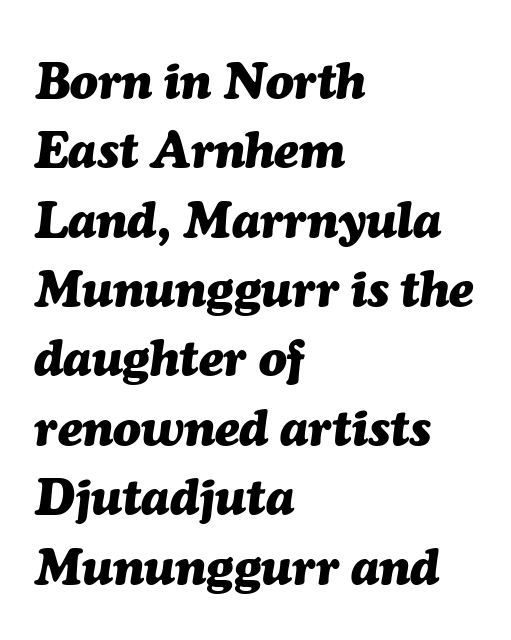
Slant detected: the letters are inclined. Emphasis by weight is at full strength: bold. Each letter keeps its own natural width here, so spacing adapts to shape. Underlining? Definitely not there.
